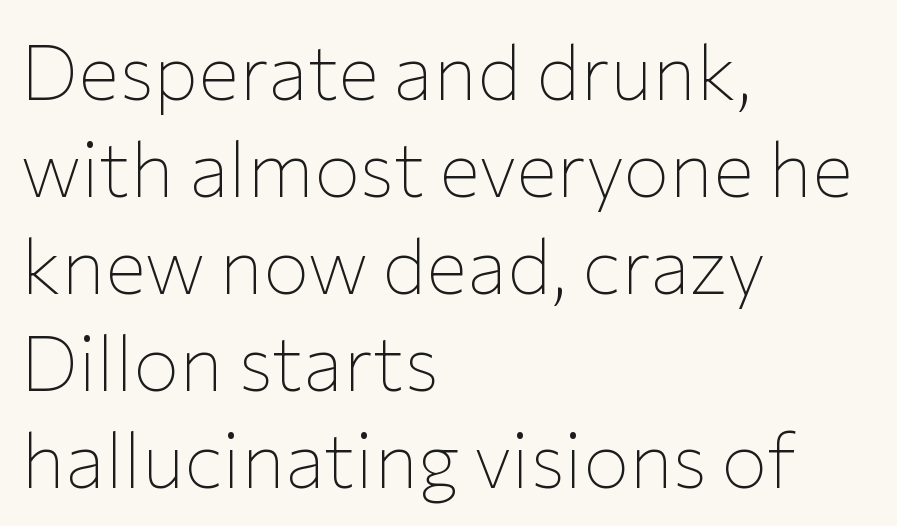
Character widths vary here, with narrow letters taking less room than wide ones. The line-height multiplier appears to be the usual default. Alignment: flush left. Has an underline been added? It has not. Tall strokes in this sample are plumb rather than angled. The designer went with a sans here, leaving each stem footless.
